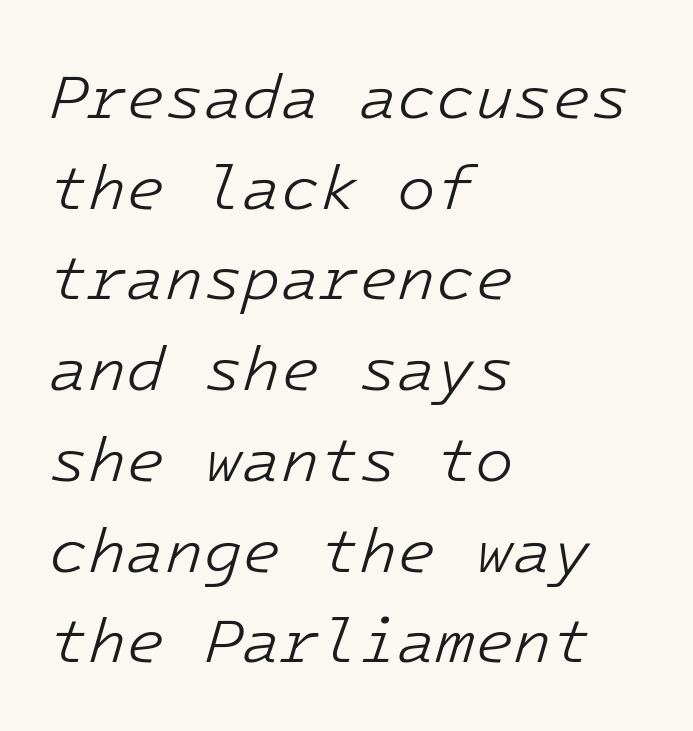
The image shows 63 px light type, italic (leaning right), monospaced; set left-aligned, normal line spacing (1.44x), normal letter spacing, not underlined; low stroke contrast and a medium x-height.
